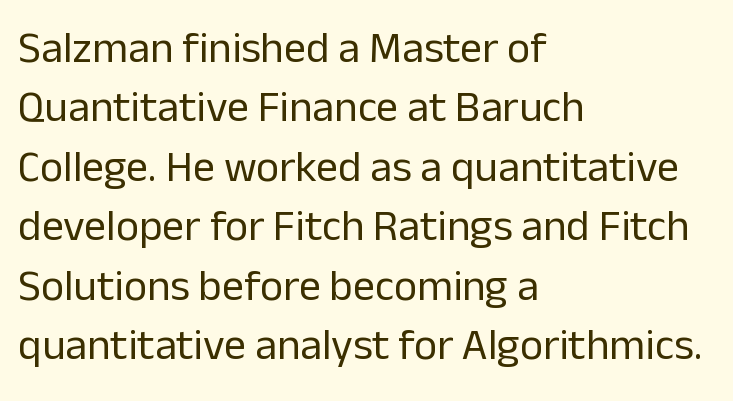
The specimen omits any rule beneath the text block's lines. You can tell it's not italic because the verticals are truly vertical. Spacing verdict: proportional, widths tailored to each character. A light-to-regular cut is what we see here. The tracking reads as untouched default to a designer's eye. This rendering uses left alignment, leaving the right contour irregular.
